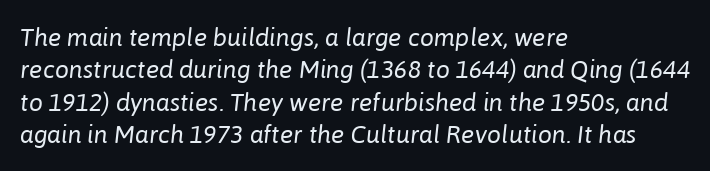
The image shows 25 px text type, italic (leaning right); set left-aligned, normal line spacing (1.3x), normal letter spacing, not underlined.
